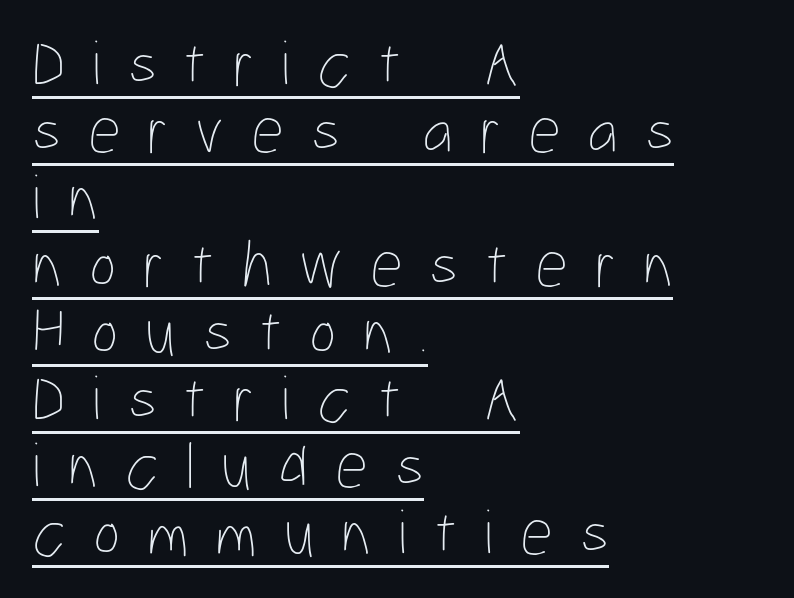
Q: Is the text bold? A: No.
Q: Is the text italic (slanted)? A: No, it is upright.
Q: Is the text underlined? A: Yes.
Q: How is the paragraph aligned? A: Left-aligned.
Q: Is the spacing between letters normal or unusually wide? A: Unusually wide.
Q: Is the spacing between lines tight, normal or loose? A: Tight.
Q: Width (condensed, normal, or wide)? A: Condensed.
Q: Stroke contrast? A: Low.
Q: x-height? A: Medium.
Q: Monospaced? A: No.
